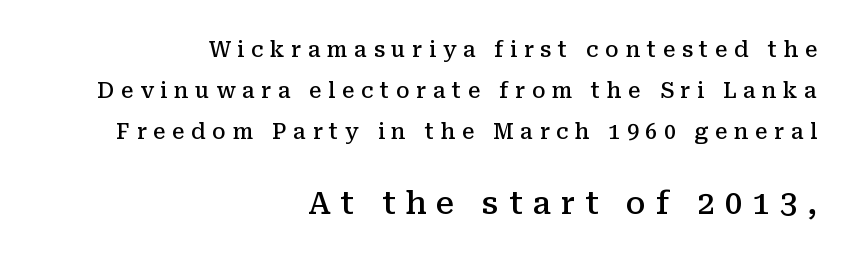
The image shows 31 px semibold serif type, upright; set right-aligned, loose line spacing (1.95x), unusually wide letter spacing (+0.32 em), not underlined; the second (bottom) block is 1.48x larger; medium stroke contrast and a medium x-height.
